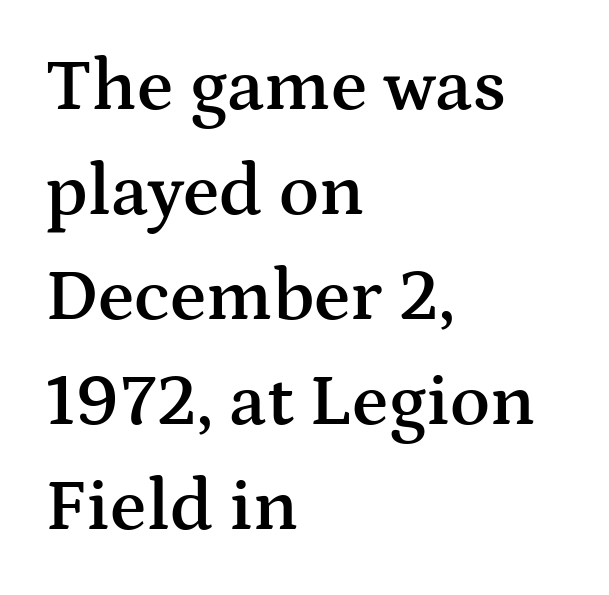
The passage shown is typeset with a serif family. What weight is shown? A semibold, between regular and bold. Does extra space separate the letters? No, they use regular spacing. No italicization has been applied; the sample stays upright.
